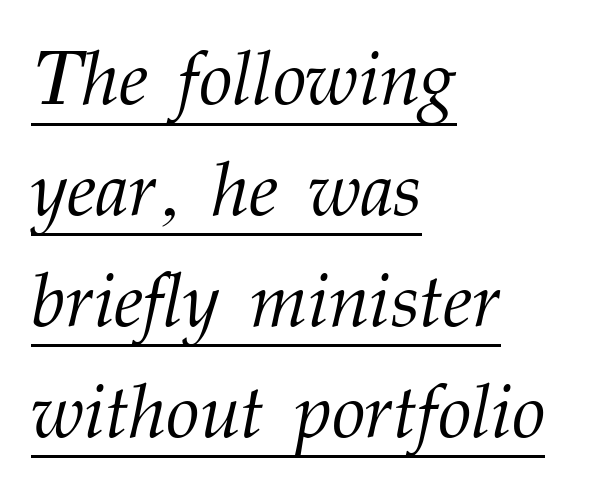
{"serif": "yes", "italic": "yes", "lean": "right", "slant_degrees": 12, "bold": "no", "weight": "light", "width": "normal", "stroke_contrast": "medium", "x_height": "medium", "monospaced": "no", "underline": "yes", "align": "left", "line_spacing": "normal", "line_spacing_ratio": 1.46, "letter_spacing": "normal", "letter_spacing_em": 0.0, "glyph_px": 76}
